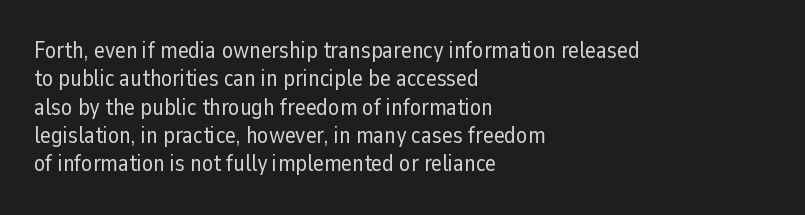
The image shows 23 px text type, upright; set left-aligned, line spacing 1.23x, normal letter spacing, not underlined.
